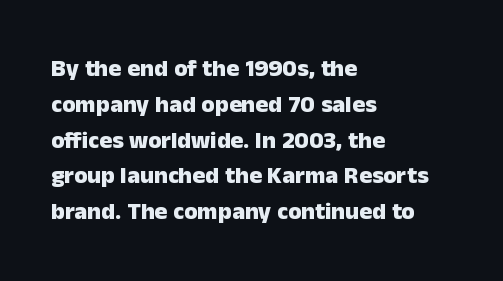
Q: Is the text bold? A: Yes.
Q: Is the text italic (slanted)? A: No, it is upright.
Q: Is the text underlined? A: No.
Q: How is the paragraph aligned? A: Left-aligned.
Q: Is the spacing between letters normal or unusually wide? A: Normal.
Q: Is the spacing between lines tight, normal or loose? A: Normal.
